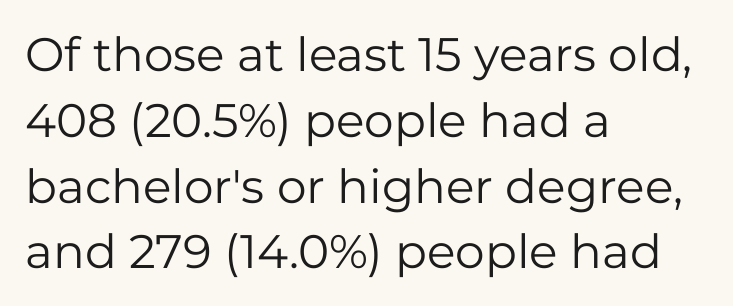
The image shows 47 px regular-weight sans-serif type, upright; set left-aligned, normal line spacing (1.4x), normal letter spacing, not underlined; low stroke contrast and a medium x-height.
